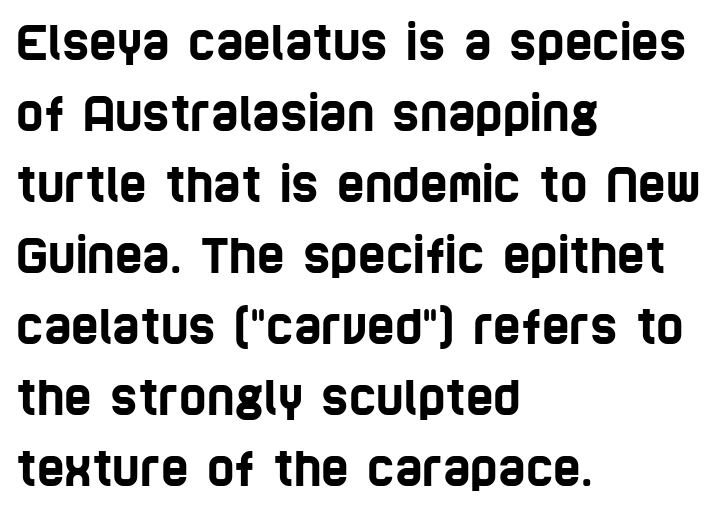
Q: Is the typeface a serif or a sans-serif typeface? A: Sans-serif.
Q: Is the text underlined? A: No.
Q: How is the paragraph aligned? A: Left-aligned.
Q: Is the spacing between letters normal or unusually wide? A: Normal.
Q: Is the spacing between lines tight, normal or loose? A: Normal.
Q: Width (condensed, normal, or wide)? A: Condensed.
Q: Stroke contrast? A: Low.
Q: x-height? A: Large.
Q: Monospaced? A: No.
